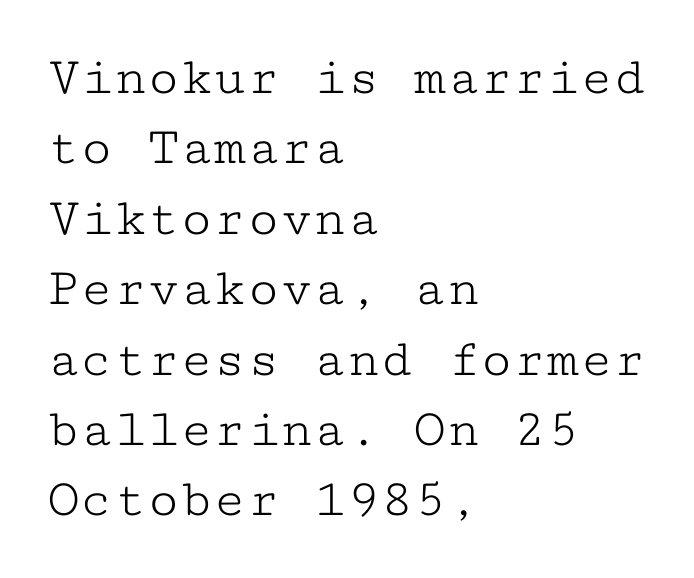
The image shows 55 px light, wide serif type, upright, monospaced; set left-aligned, normal line spacing (1.28x), normal letter spacing, not underlined; low stroke contrast and a medium x-height.
